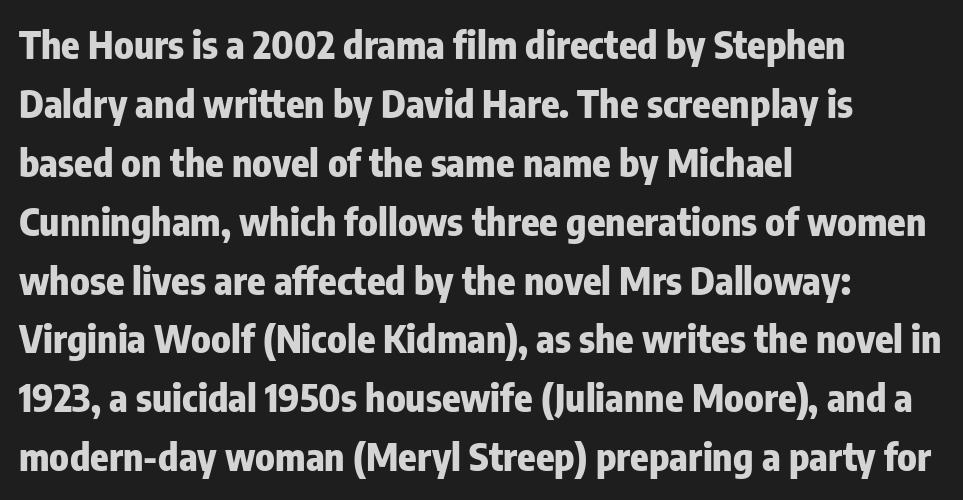
The image shows 38 px heavy, condensed sans-serif type, upright; set left-aligned, normal line spacing (1.55x), normal letter spacing, not underlined; low stroke contrast and a medium x-height.
